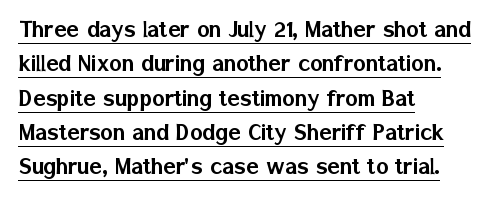
The image shows 26 px text type, upright; set left-aligned, normal line spacing (1.32x), normal letter spacing, underlined.
